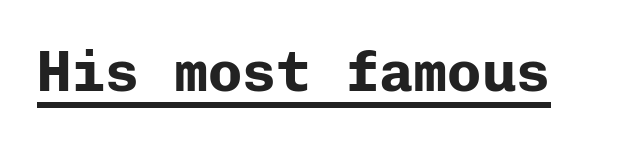
Q: Is the text bold? A: Yes.
Q: Is the text italic (slanted)? A: No, it is upright.
Q: Is the typeface a serif or a sans-serif typeface? A: Sans-serif.
Q: Is the text underlined? A: Yes.
Q: Is the spacing between letters normal or unusually wide? A: Normal.
Q: Width (condensed, normal, or wide)? A: Normal.
Q: Stroke contrast? A: Low.
Q: x-height? A: Medium.
Q: Monospaced? A: Yes.
